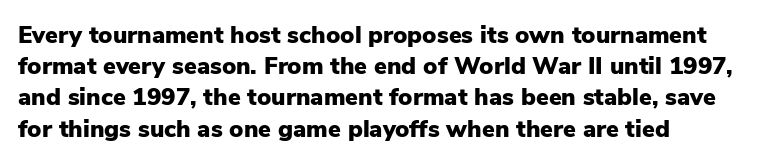
Q: Is the text bold? A: Yes.
Q: Is the text italic (slanted)? A: No, it is upright.
Q: Is the text underlined? A: No.
Q: Is the spacing between letters normal or unusually wide? A: Normal.
Q: Is the spacing between lines tight, normal or loose? A: Normal.
